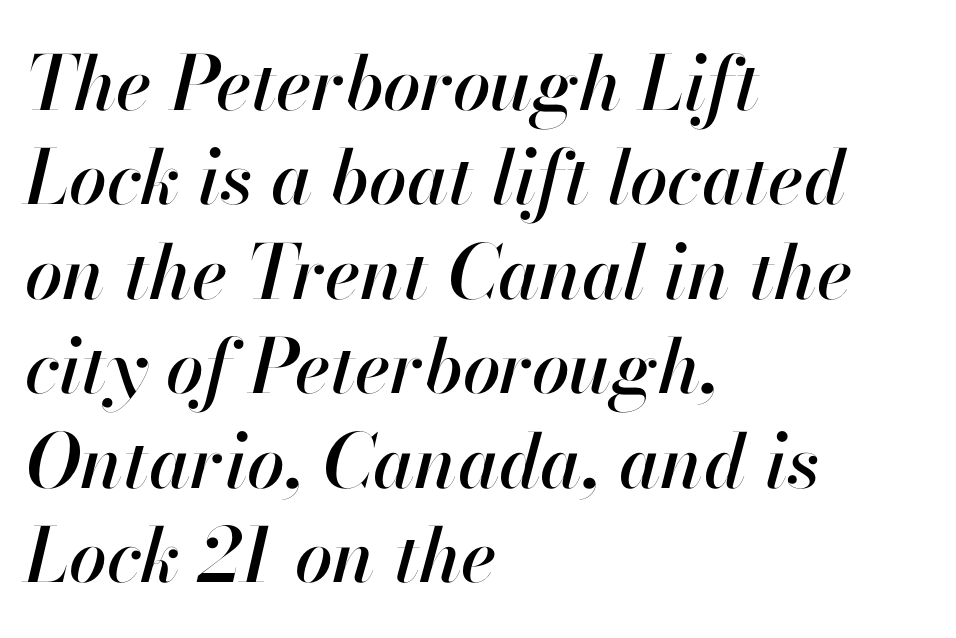
Q: Is the text italic (slanted)? A: Yes, it leans right by about 13 degrees.
Q: Is the text underlined? A: No.
Q: How is the paragraph aligned? A: Left-aligned.
Q: Is the spacing between letters normal or unusually wide? A: Normal.
Q: Is the spacing between lines tight, normal or loose? A: Normal.
Q: Width (condensed, normal, or wide)? A: Normal.
Q: Stroke contrast? A: High.
Q: x-height? A: Small.
Q: Monospaced? A: No.
